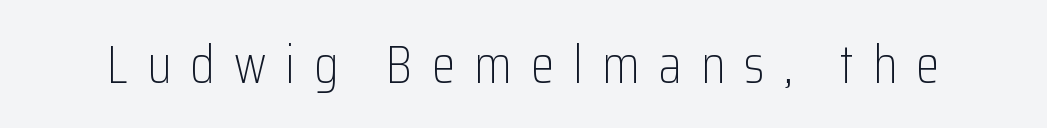
The image shows 54 px light, condensed sans-serif type, upright; set unusually wide letter spacing (+0.35 em), not underlined; low stroke contrast and a medium x-height.
